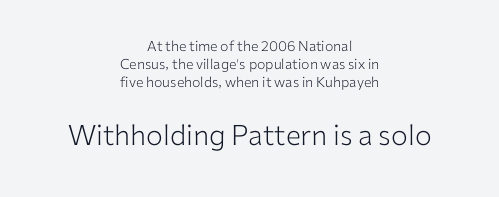
Q: Is the text bold? A: No.
Q: Is the text italic (slanted)? A: No, it is upright.
Q: Is the typeface a serif or a sans-serif typeface? A: Sans-serif.
Q: Is the text underlined? A: No.
Q: How is the paragraph aligned? A: Centered.
Q: Is the spacing between letters normal or unusually wide? A: Normal.
Q: Is the spacing between lines tight, normal or loose? A: Normal.
Q: Which block of text is set in a larger size, the first (top) or the second (bottom)? A: The second (bottom) one.
Q: Width (condensed, normal, or wide)? A: Normal.
Q: Stroke contrast? A: Low.
Q: x-height? A: Medium.
Q: Monospaced? A: No.
